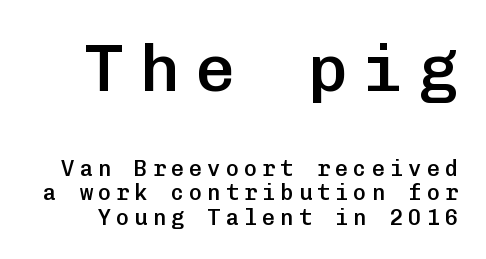
Q: Is the text bold? A: Semi-bold.
Q: Is the text italic (slanted)? A: No, it is upright.
Q: Is the typeface a serif or a sans-serif typeface? A: Sans-serif.
Q: Is the text underlined? A: No.
Q: Is the spacing between letters normal or unusually wide? A: Unusually wide.
Q: Is the spacing between lines tight, normal or loose? A: Tight.
Q: Which block of text is set in a larger size, the first (top) or the second (bottom)? A: The first (top) one.
Q: Width (condensed, normal, or wide)? A: Normal.
Q: Stroke contrast? A: Low.
Q: x-height? A: Medium.
Q: Monospaced? A: Yes.
